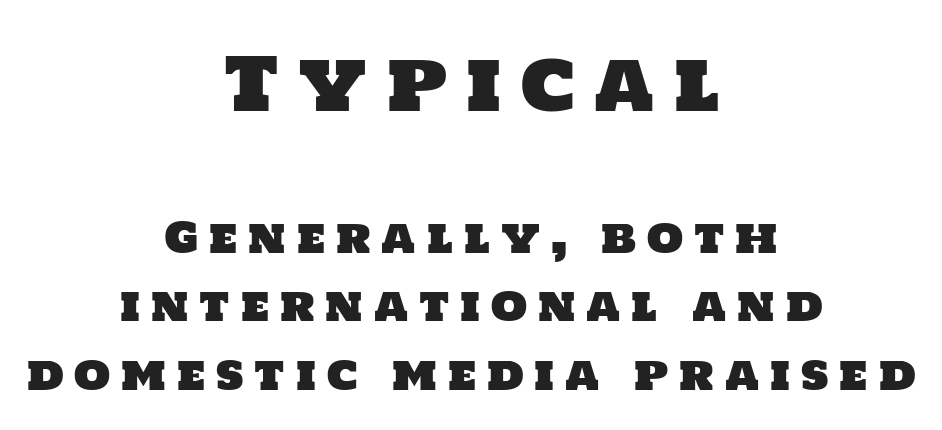
Q: Is the typeface a serif or a sans-serif typeface? A: Sans-serif.
Q: Is the text underlined? A: No.
Q: How is the paragraph aligned? A: Centered.
Q: Is the spacing between letters normal or unusually wide? A: Unusually wide.
Q: Is the spacing between lines tight, normal or loose? A: Normal.
Q: Which block of text is set in a larger size, the first (top) or the second (bottom)? A: The first (top) one.
Q: Width (condensed, normal, or wide)? A: Normal.
Q: Stroke contrast? A: Low.
Q: x-height? A: Large.
Q: Monospaced? A: No.
